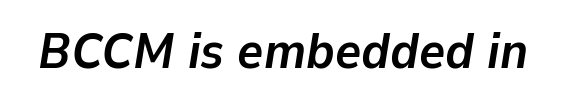
The image shows 50 px semibold type, italic (leaning right); set normal letter spacing, not underlined; low stroke contrast and a medium x-height.
